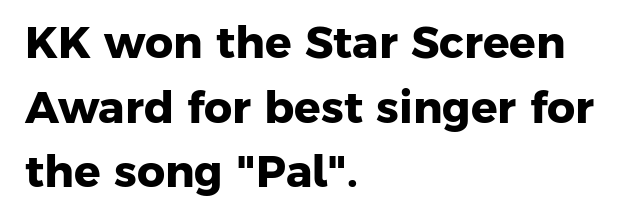
The image shows 44 px heavy sans-serif type; set left-aligned, normal line spacing (1.47x), normal letter spacing, not underlined; low stroke contrast and a medium x-height.
